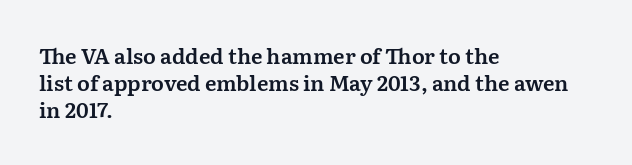
{"italic": "no", "underline": "no", "align": "left", "line_spacing": "normal", "line_spacing_ratio": 1.29, "letter_spacing": "normal", "letter_spacing_em": 0.0, "glyph_px": 21}
